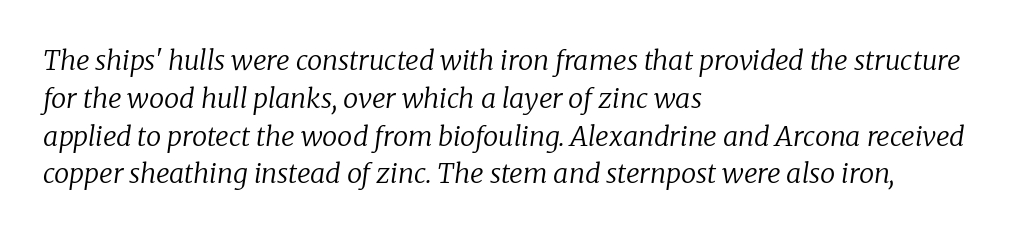
Q: Is the text bold? A: No.
Q: Is the text italic (slanted)? A: Yes, it leans right by about 8 degrees.
Q: Is the text underlined? A: No.
Q: How is the paragraph aligned? A: Left-aligned.
Q: Is the spacing between letters normal or unusually wide? A: Normal.
Q: Is the spacing between lines tight, normal or loose? A: Normal.
